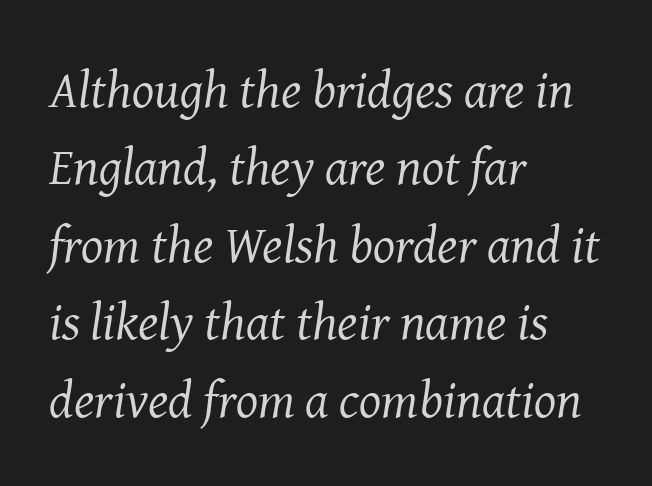
The image shows 52 px regular-weight serif type, italic (leaning right); set left-aligned, normal line spacing (1.49x), normal letter spacing, not underlined; medium stroke contrast and a medium x-height.
